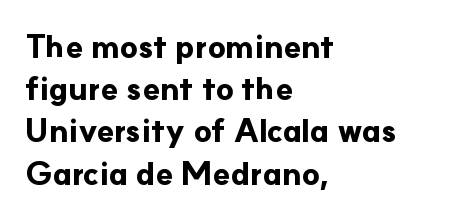
Q: Is the text bold? A: Yes.
Q: Is the text italic (slanted)? A: No, it is upright.
Q: Is the typeface a serif or a sans-serif typeface? A: Sans-serif.
Q: Is the text underlined? A: No.
Q: How is the paragraph aligned? A: Left-aligned.
Q: Is the spacing between letters normal or unusually wide? A: Normal.
Q: Is the spacing between lines tight, normal or loose? A: Normal.
Q: Width (condensed, normal, or wide)? A: Normal.
Q: Stroke contrast? A: Low.
Q: x-height? A: Small.
Q: Monospaced? A: No.
